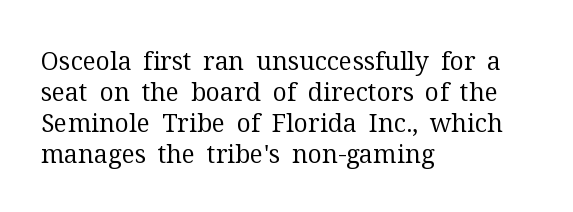
The image shows 25 px text type, upright; set left-aligned, line spacing 1.24x, normal letter spacing, not underlined.
